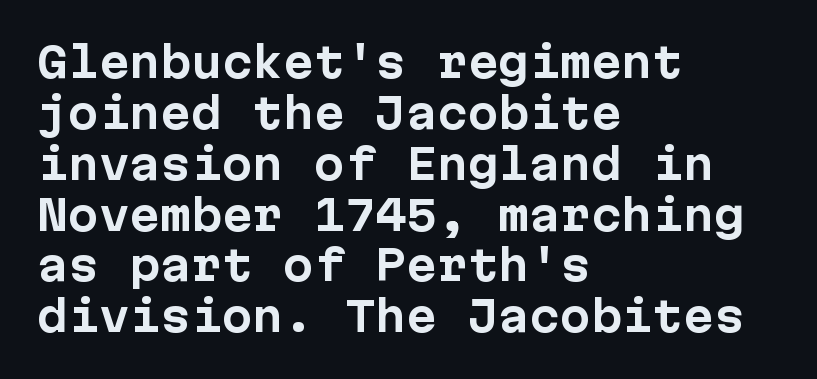
Q: Is the text bold? A: Yes.
Q: Is the text italic (slanted)? A: No, it is upright.
Q: Is the typeface a serif or a sans-serif typeface? A: Sans-serif.
Q: Is the text underlined? A: No.
Q: How is the paragraph aligned? A: Left-aligned.
Q: Is the spacing between letters normal or unusually wide? A: Normal.
Q: Width (condensed, normal, or wide)? A: Normal.
Q: Stroke contrast? A: Low.
Q: x-height? A: Medium.
Q: Monospaced? A: Yes.
